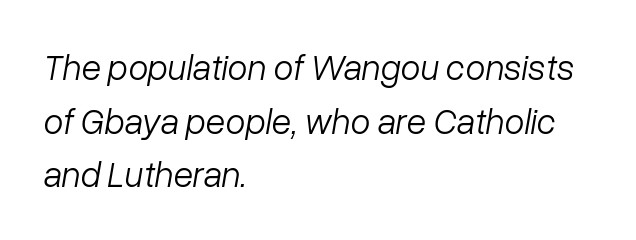
{"italic": "yes", "lean": "right", "slant_degrees": 10, "bold": "no", "weight": "light", "width": "normal", "stroke_contrast": "low", "x_height": "medium", "monospaced": "no", "underline": "no", "align": "left", "line_spacing": "normal", "line_spacing_ratio": 1.49, "letter_spacing": "normal", "letter_spacing_em": 0.0, "glyph_px": 36}
